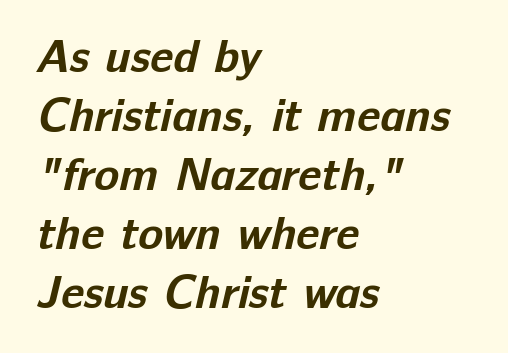
{"serif": "no", "bold": "yes", "weight": "bold", "width": "normal", "stroke_contrast": "low", "x_height": "medium", "monospaced": "no", "underline": "no", "align": "left", "line_spacing": "normal", "line_spacing_ratio": 1.28, "letter_spacing": "normal", "letter_spacing_em": 0.0, "glyph_px": 46}
